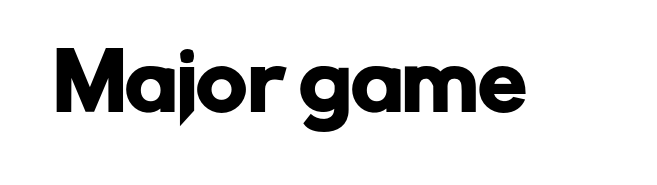
Q: Is the text italic (slanted)? A: No, it is upright.
Q: Is the typeface a serif or a sans-serif typeface? A: Sans-serif.
Q: Is the text underlined? A: No.
Q: Is the spacing between letters normal or unusually wide? A: Normal.
Q: Width (condensed, normal, or wide)? A: Normal.
Q: Stroke contrast? A: Low.
Q: x-height? A: Medium.
Q: Monospaced? A: No.
